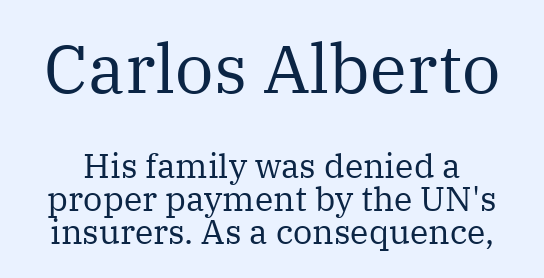
{"serif": "yes", "italic": "no", "bold": "no", "weight": "regular", "width": "normal", "stroke_contrast": "medium", "x_height": "medium", "monospaced": "no", "underline": "no", "line_spacing": "tight", "line_spacing_ratio": 0.97, "letter_spacing": "normal", "letter_spacing_em": 0.0, "larger_block": "first", "size_ratio": 2.0, "glyph_px": 68}
